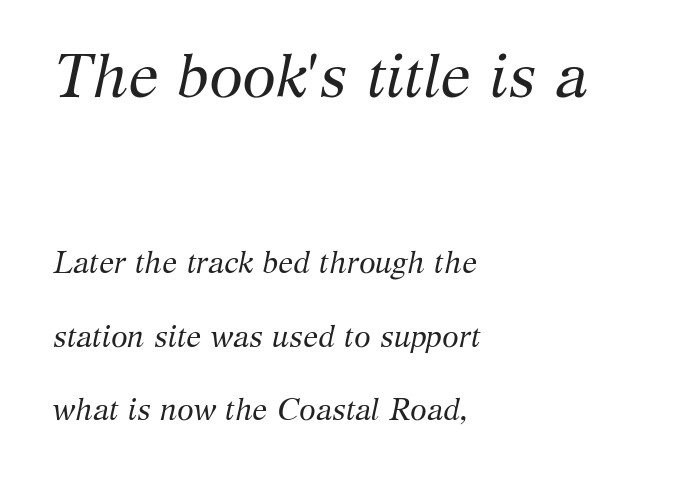
{"serif": "yes", "italic": "yes", "lean": "right", "slant_degrees": 12, "bold": "no", "weight": "regular", "width": "normal", "stroke_contrast": "medium", "x_height": "medium", "monospaced": "no", "underline": "no", "align": "left", "line_spacing": "loose", "line_spacing_ratio": 2.45, "letter_spacing": "normal", "letter_spacing_em": 0.0, "larger_block": "first", "size_ratio": 2.03, "glyph_px": 61}
